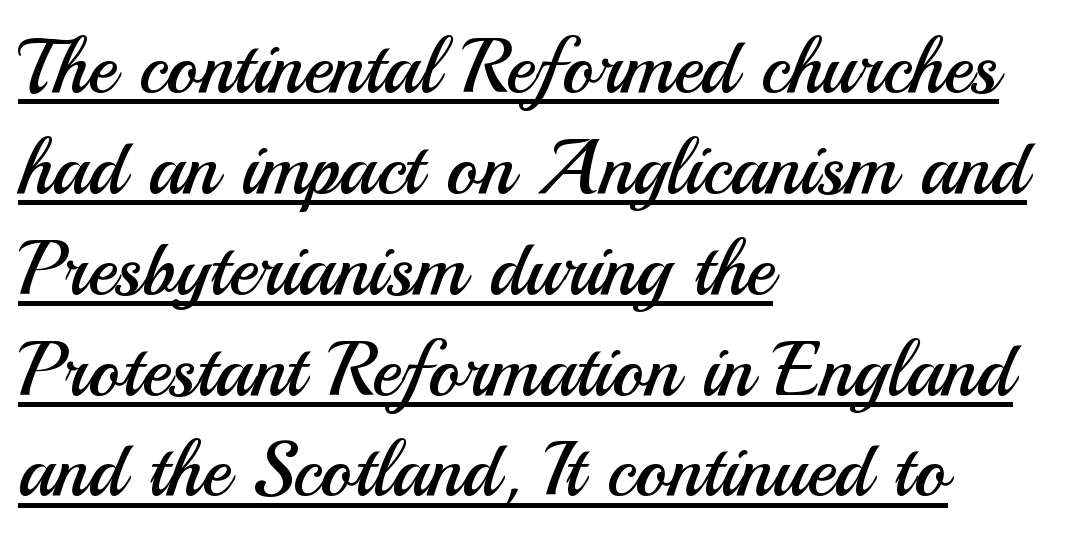
The passage shown is typed in a proportional face where columns would drift. The strokes carry an ordinary text weight at most. Does the type have serifs? No, each stem ends abruptly. Looks like someone drew a line under every word here. Vertical spacing — default.
